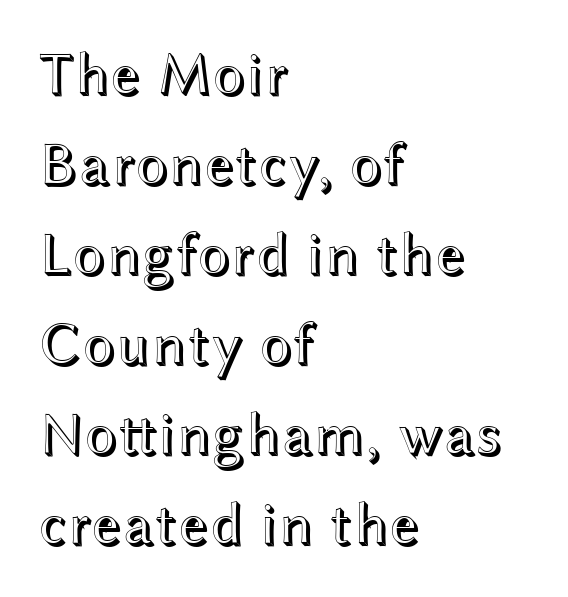
{"italic": "no", "width": "wide", "x_height": "medium", "monospaced": "no", "underline": "no", "align": "left", "line_spacing": "normal", "line_spacing_ratio": 1.5, "letter_spacing": "normal", "letter_spacing_em": 0.0, "glyph_px": 60}
